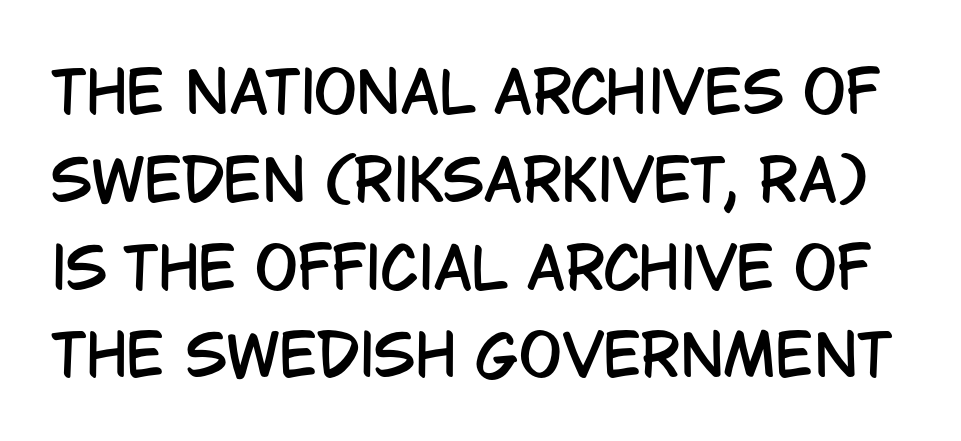
The image shows 57 px condensed sans-serif type, upright; set normal line spacing (1.54x), normal letter spacing, not underlined; low stroke contrast and a large x-height.
